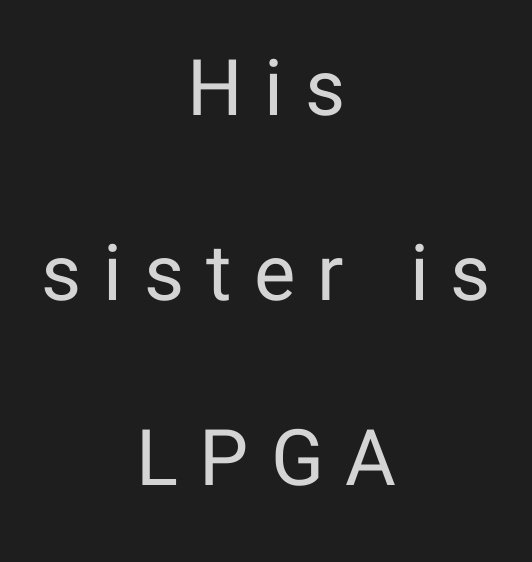
The gap between lines stays unmarked. Here the glyphs are tracked loosely, breaking word shapes into spaced letters. What kind of face is this? One without serifs — a sans. The typography opts for an upright posture over an oblique one.
